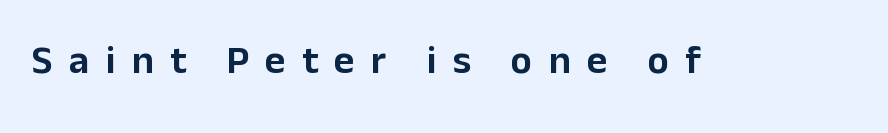
{"serif": "no", "italic": "no", "width": "normal", "stroke_contrast": "low", "x_height": "medium", "monospaced": "no", "underline": "no", "letter_spacing": "wide", "letter_spacing_em": 0.4, "glyph_px": 40}
